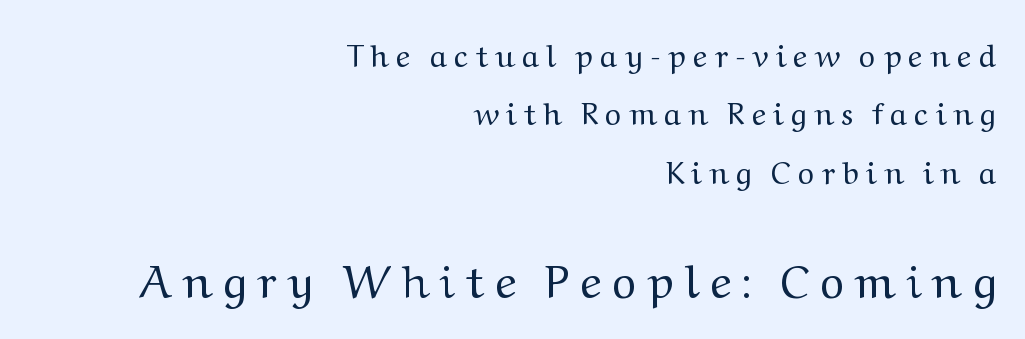
Q: Is the text bold? A: No.
Q: Is the text italic (slanted)? A: No, it is upright.
Q: Is the typeface a serif or a sans-serif typeface? A: Serif.
Q: Is the text underlined? A: No.
Q: How is the paragraph aligned? A: Right-aligned.
Q: Is the spacing between letters normal or unusually wide? A: Unusually wide.
Q: Which block of text is set in a larger size, the first (top) or the second (bottom)? A: The second (bottom) one.
Q: Width (condensed, normal, or wide)? A: Wide.
Q: Stroke contrast? A: Medium.
Q: x-height? A: Medium.
Q: Monospaced? A: No.
